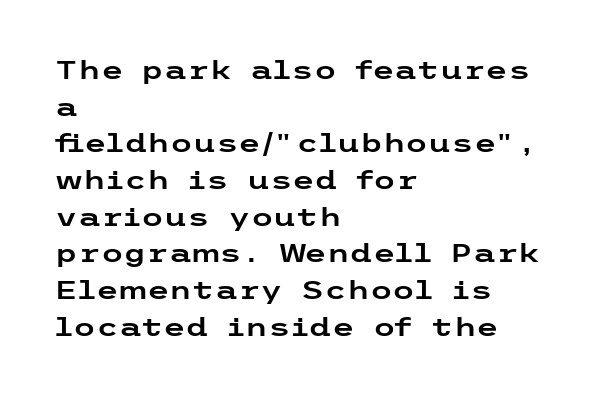
Here the glyphs are tracked normally, forming tight word shapes. Upright lettering throughout. Underline: absent. The lines are quadded left.
